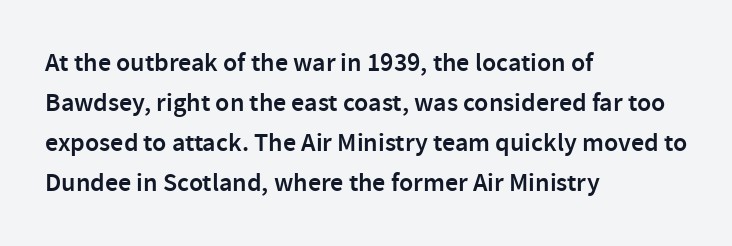
Q: Is the text bold? A: Semi-bold.
Q: Is the text italic (slanted)? A: No, it is upright.
Q: Is the text underlined? A: No.
Q: How is the paragraph aligned? A: Left-aligned.
Q: Is the spacing between letters normal or unusually wide? A: Normal.
Q: Is the spacing between lines tight, normal or loose? A: Normal.
